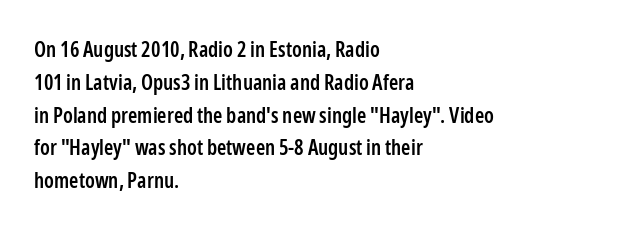
A somewhat darkened texture: the type is semibold rather than bold. Every stem runs plumb, perpendicular to the baseline. No extra tracking has been applied to these lines. A bare baseline throughout the passage. Every row of glyphs begins at an identical x-position on the left. Normally led — the rows are evenly, conventionally spaced.
